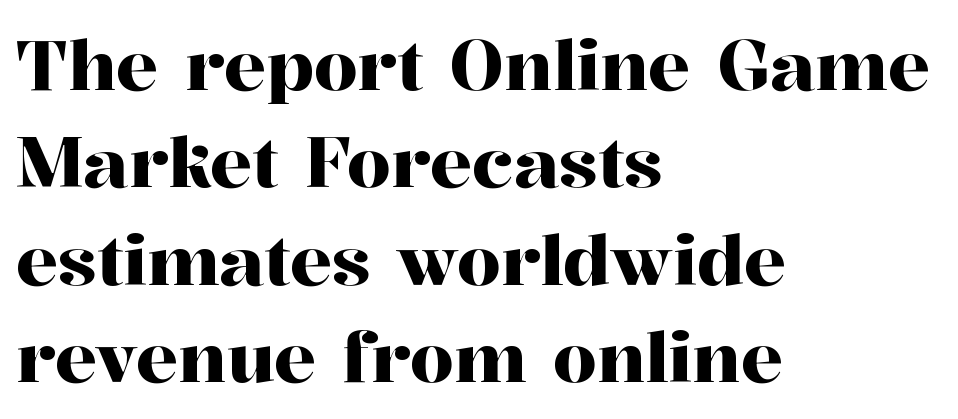
The image shows 70 px serif type, upright; set left-aligned, normal line spacing (1.39x), normal letter spacing, not underlined; high stroke contrast and a medium x-height.
